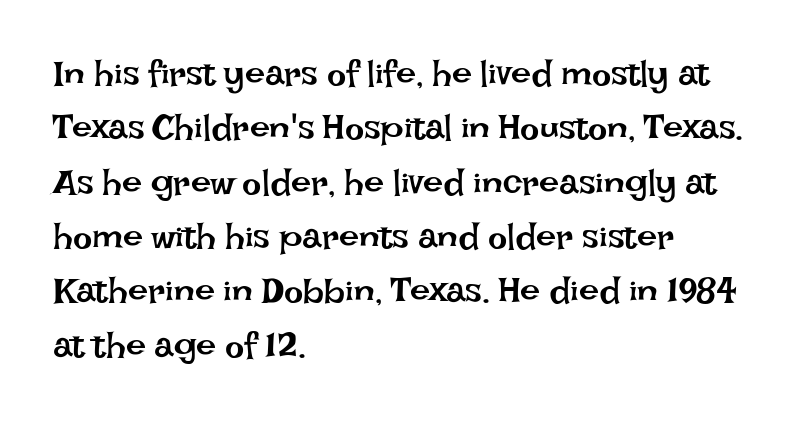
Caption: multi-line text, flush left, ragged right. Varying glyph widths throughout — classic text-font behaviour. The typography opts for an upright posture over an oblique one. Compared with typical paragraphs, the rows here are spaced about the same.
